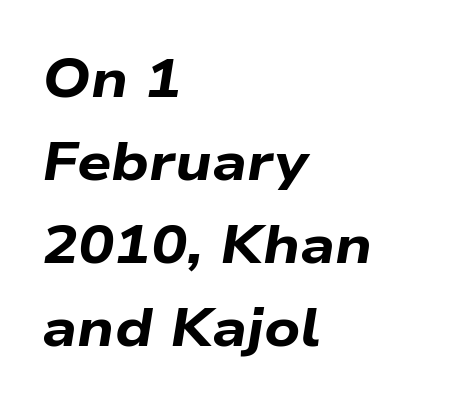
Q: Is the text bold? A: Yes.
Q: Is the text italic (slanted)? A: Yes, it leans right by about 9 degrees.
Q: Is the text underlined? A: No.
Q: How is the paragraph aligned? A: Left-aligned.
Q: Is the spacing between letters normal or unusually wide? A: Normal.
Q: Is the spacing between lines tight, normal or loose? A: Normal.
Q: Width (condensed, normal, or wide)? A: Wide.
Q: Stroke contrast? A: Low.
Q: x-height? A: Medium.
Q: Monospaced? A: No.
